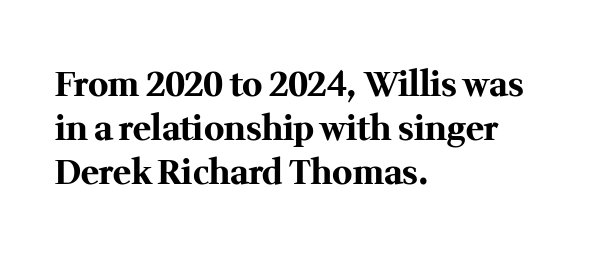
Q: Is the text bold? A: Yes.
Q: Is the text italic (slanted)? A: No, it is upright.
Q: Is the typeface a serif or a sans-serif typeface? A: Serif.
Q: Is the text underlined? A: No.
Q: How is the paragraph aligned? A: Left-aligned.
Q: Is the spacing between letters normal or unusually wide? A: Normal.
Q: Is the spacing between lines tight, normal or loose? A: Normal.
Q: Width (condensed, normal, or wide)? A: Normal.
Q: Stroke contrast? A: Medium.
Q: x-height? A: Medium.
Q: Monospaced? A: No.
